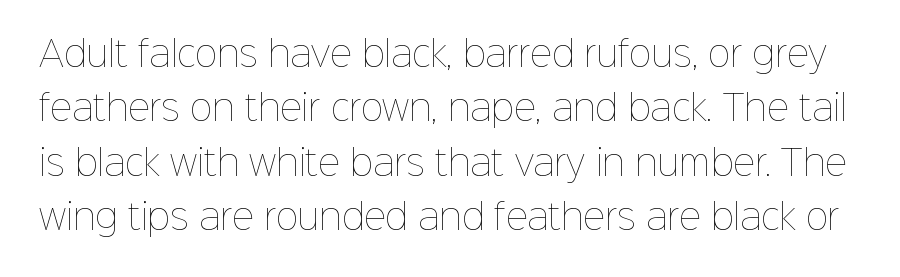
Q: Is the text bold? A: No.
Q: Is the text italic (slanted)? A: No, it is upright.
Q: Is the text underlined? A: No.
Q: Is the spacing between letters normal or unusually wide? A: Normal.
Q: Is the spacing between lines tight, normal or loose? A: Normal.
Q: Width (condensed, normal, or wide)? A: Normal.
Q: Stroke contrast? A: Low.
Q: x-height? A: Medium.
Q: Monospaced? A: No.
